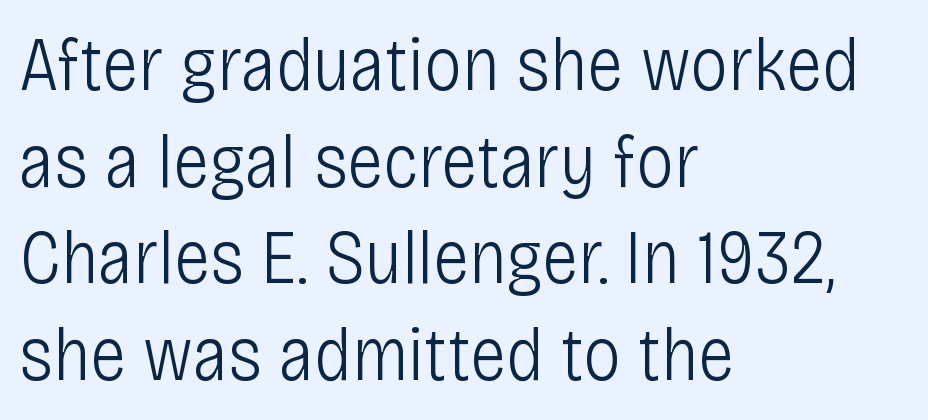
Q: Is the text bold? A: No.
Q: Is the text italic (slanted)? A: No, it is upright.
Q: Is the typeface a serif or a sans-serif typeface? A: Sans-serif.
Q: Is the text underlined? A: No.
Q: How is the paragraph aligned? A: Left-aligned.
Q: Is the spacing between letters normal or unusually wide? A: Normal.
Q: Is the spacing between lines tight, normal or loose? A: Normal.
Q: Width (condensed, normal, or wide)? A: Condensed.
Q: Stroke contrast? A: Low.
Q: x-height? A: Large.
Q: Monospaced? A: No.
